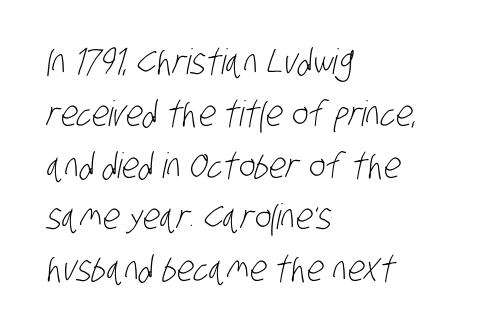
Q: Is the text bold? A: No.
Q: Is the typeface a serif or a sans-serif typeface? A: Sans-serif.
Q: Is the text underlined? A: No.
Q: How is the paragraph aligned? A: Left-aligned.
Q: Is the spacing between letters normal or unusually wide? A: Normal.
Q: Is the spacing between lines tight, normal or loose? A: Normal.
Q: Width (condensed, normal, or wide)? A: Condensed.
Q: Stroke contrast? A: Low.
Q: x-height? A: Large.
Q: Monospaced? A: No.
